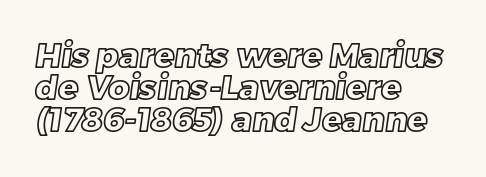
{"width": "normal", "x_height": "large", "monospaced": "no", "underline": "no", "align": "left", "line_spacing": "tight", "line_spacing_ratio": 0.97, "letter_spacing": "normal", "letter_spacing_em": 0.0, "glyph_px": 33}
